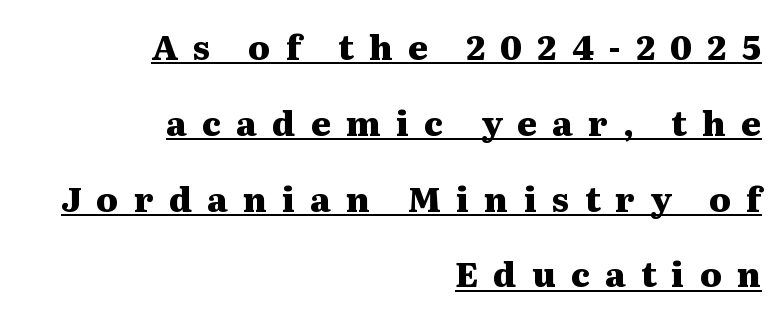
{"serif": "yes", "italic": "no", "bold": "yes", "weight": "heavy", "width": "wide", "stroke_contrast": "medium", "x_height": "medium", "monospaced": "no", "underline": "yes", "align": "right", "line_spacing": "loose", "line_spacing_ratio": 2.23, "letter_spacing": "wide", "letter_spacing_em": 0.45, "glyph_px": 34}
